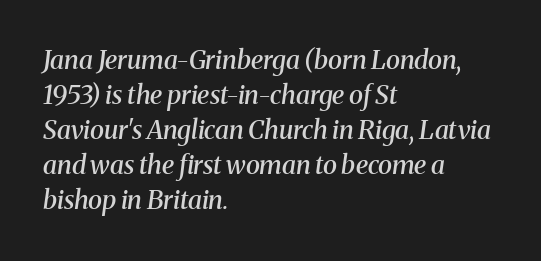
The image shows 26 px text type, italic (leaning right); set left-aligned, normal line spacing (1.35x), normal letter spacing, not underlined.
